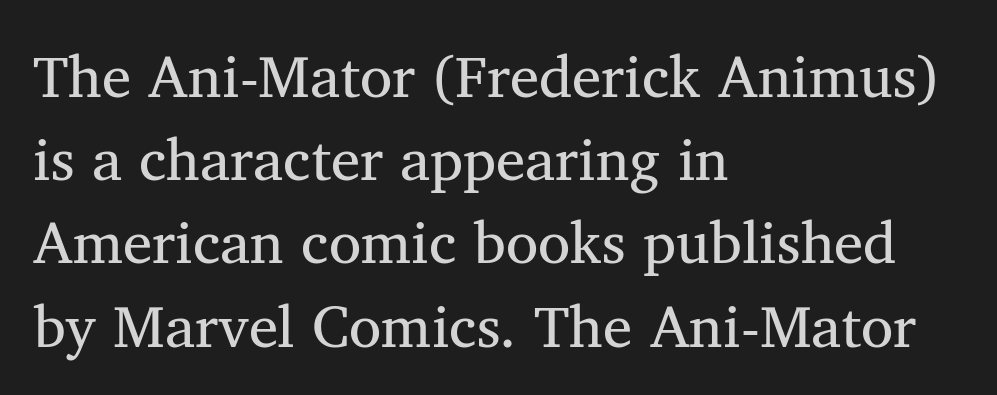
{"serif": "yes", "italic": "no", "bold": "no", "weight": "regular", "width": "normal", "stroke_contrast": "medium", "x_height": "medium", "monospaced": "no", "underline": "no", "align": "left", "line_spacing": "normal", "line_spacing_ratio": 1.41, "letter_spacing": "normal", "letter_spacing_em": 0.0, "glyph_px": 59}
